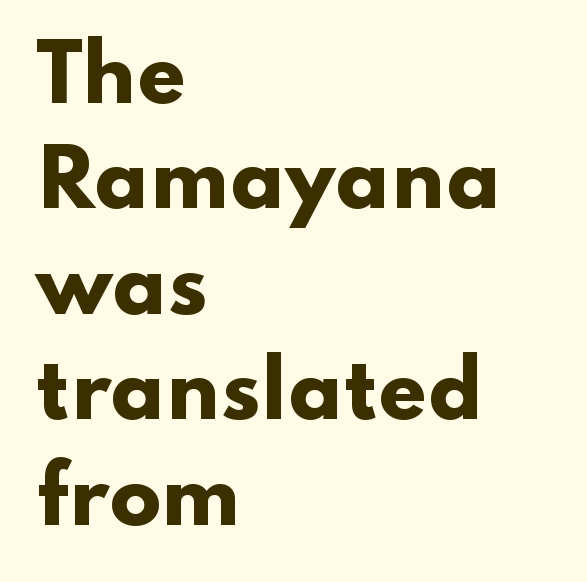
The image shows 77 px heavy, wide sans-serif type, upright; set left-aligned, normal line spacing (1.37x), normal letter spacing, not underlined; low stroke contrast and a small x-height.
